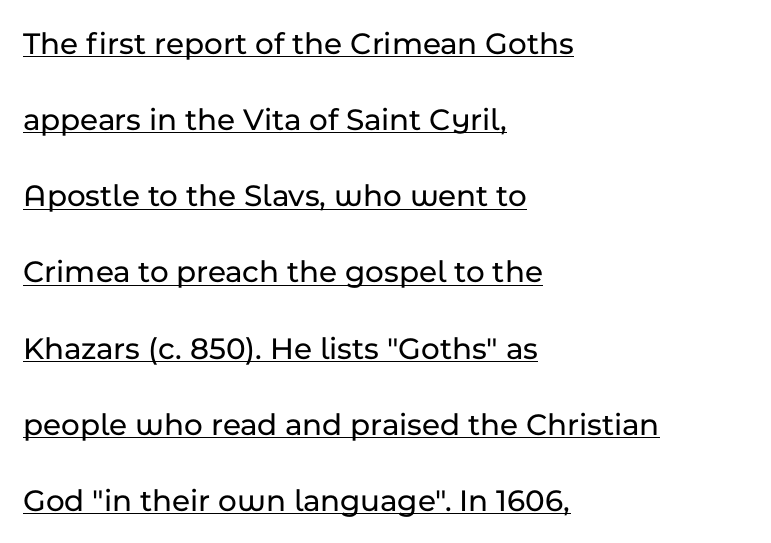
Q: Is the text italic (slanted)? A: No, it is upright.
Q: Is the typeface a serif or a sans-serif typeface? A: Sans-serif.
Q: Is the text underlined? A: Yes.
Q: How is the paragraph aligned? A: Left-aligned.
Q: Is the spacing between letters normal or unusually wide? A: Normal.
Q: Is the spacing between lines tight, normal or loose? A: Loose.
Q: Width (condensed, normal, or wide)? A: Normal.
Q: Stroke contrast? A: Low.
Q: x-height? A: Medium.
Q: Monospaced? A: No.
